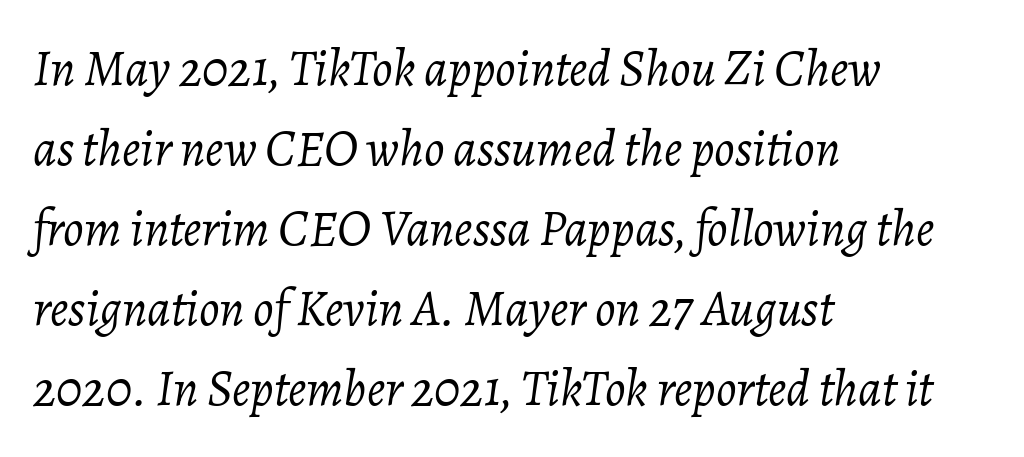
Unmarked baselines from the first word to the last. The gaps between neighbouring characters are ordinary and unremarkable. You can tell it's italic because the verticals aren't actually vertical. Successive baselines arrive at the customary interval. All the whitespace from short lines collects on the right. Is this a heavy cut? Hardly; it is regular or lighter.
